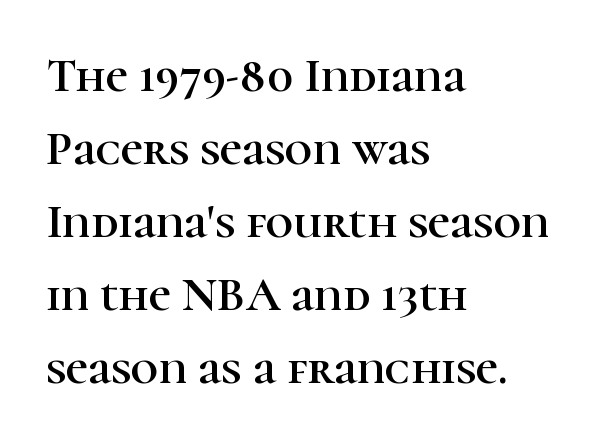
Q: Is the text italic (slanted)? A: No, it is upright.
Q: Is the typeface a serif or a sans-serif typeface? A: Serif.
Q: Is the text underlined? A: No.
Q: How is the paragraph aligned? A: Left-aligned.
Q: Is the spacing between letters normal or unusually wide? A: Normal.
Q: Is the spacing between lines tight, normal or loose? A: Normal.
Q: Width (condensed, normal, or wide)? A: Normal.
Q: Stroke contrast? A: High.
Q: x-height? A: Medium.
Q: Monospaced? A: No.
